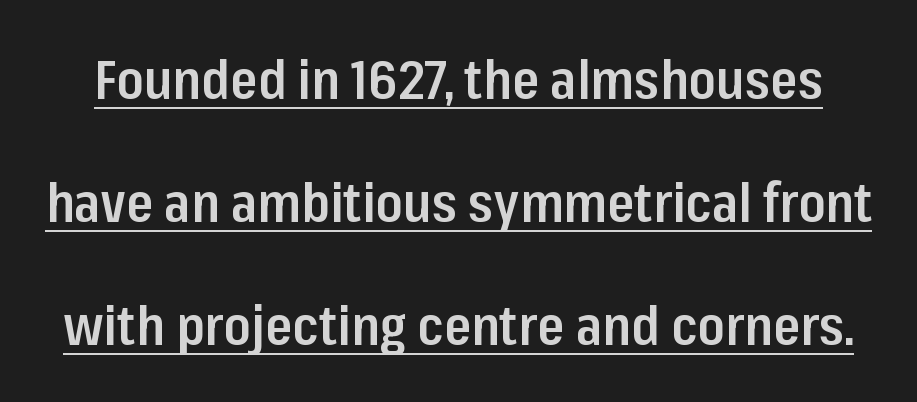
Q: Is the text bold? A: Semi-bold.
Q: Is the text italic (slanted)? A: No, it is upright.
Q: Is the typeface a serif or a sans-serif typeface? A: Sans-serif.
Q: Is the text underlined? A: Yes.
Q: Is the spacing between letters normal or unusually wide? A: Normal.
Q: Is the spacing between lines tight, normal or loose? A: Loose.
Q: Width (condensed, normal, or wide)? A: Condensed.
Q: Stroke contrast? A: Low.
Q: x-height? A: Medium.
Q: Monospaced? A: No.
